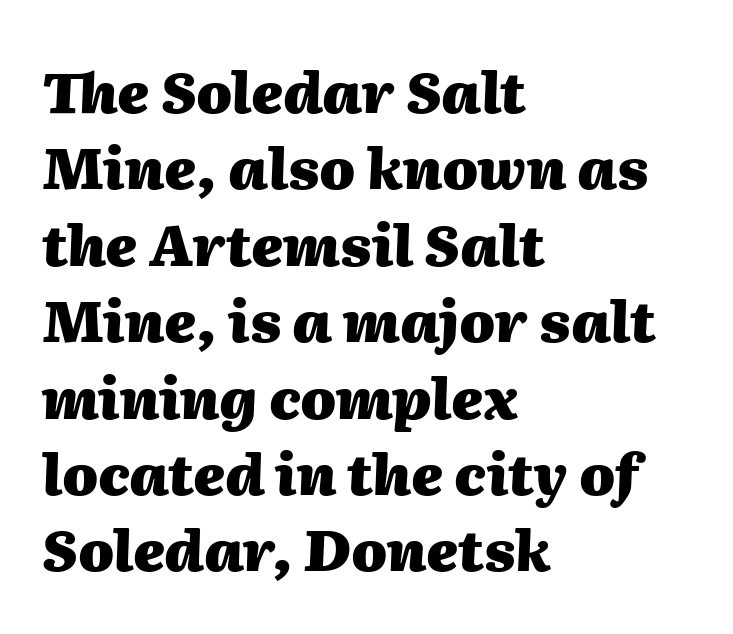
{"italic": "yes", "lean": "right", "slant_degrees": 2, "bold": "yes", "weight": "heavy", "width": "normal", "stroke_contrast": "medium", "x_height": "medium", "monospaced": "no", "underline": "no", "align": "left", "line_spacing": "normal", "line_spacing_ratio": 1.34, "letter_spacing": "normal", "letter_spacing_em": 0.0, "glyph_px": 57}
